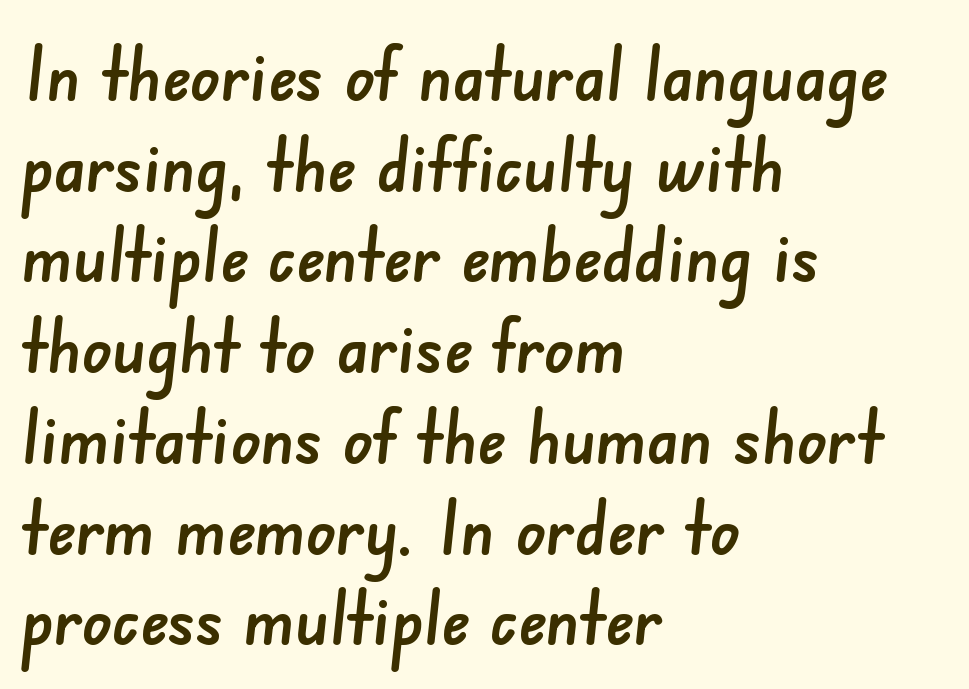
{"serif": "no", "width": "normal", "stroke_contrast": "low", "x_height": "small", "monospaced": "no", "underline": "no", "align": "left", "line_spacing_ratio": 1.21, "letter_spacing": "normal", "letter_spacing_em": 0.0, "glyph_px": 75}
